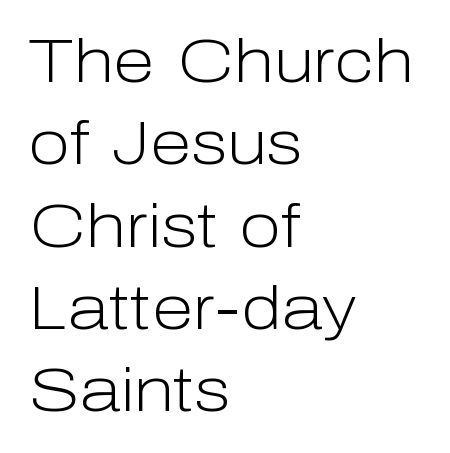
The image shows 61 px light sans-serif type, upright; set left-aligned, normal line spacing (1.35x), normal letter spacing, not underlined; low stroke contrast and a medium x-height.
